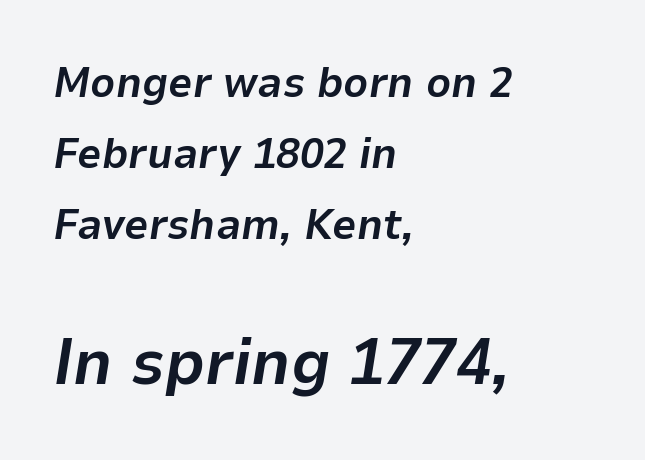
{"italic": "yes", "lean": "right", "slant_degrees": 9, "bold": "yes", "weight": "bold", "width": "normal", "stroke_contrast": "low", "x_height": "medium", "monospaced": "no", "underline": "no", "align": "left", "line_spacing": "normal", "line_spacing_ratio": 1.65, "letter_spacing": "normal", "letter_spacing_em": 0.0, "larger_block": "second", "size_ratio": 1.51, "glyph_px": 65}
